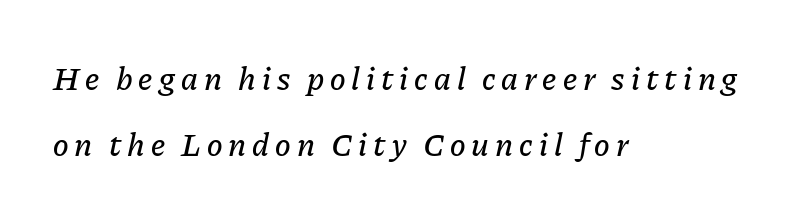
Q: Is the text italic (slanted)? A: Yes, it leans right by about 11 degrees.
Q: Is the text underlined? A: No.
Q: How is the paragraph aligned? A: Left-aligned.
Q: Is the spacing between lines tight, normal or loose? A: Loose.
Q: Width (condensed, normal, or wide)? A: Normal.
Q: Stroke contrast? A: Low.
Q: x-height? A: Medium.
Q: Monospaced? A: No.
